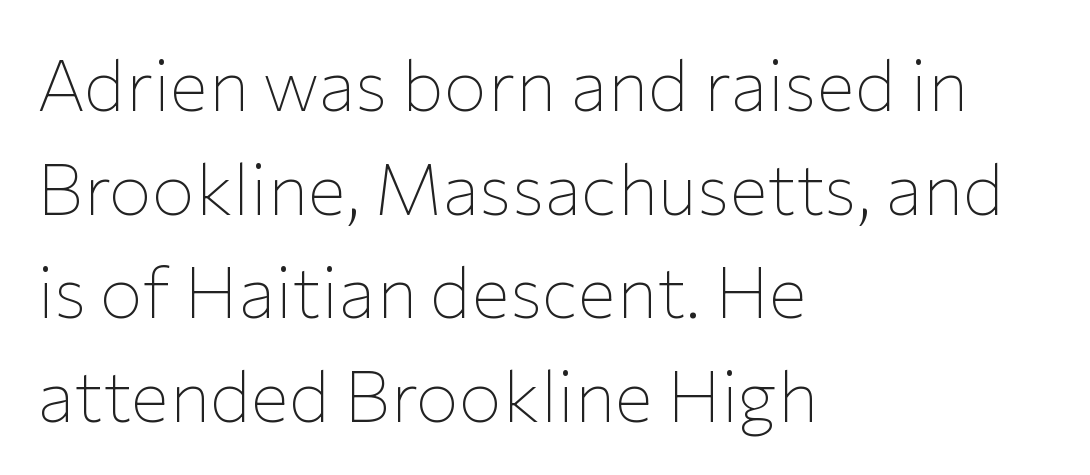
Q: Is the text bold? A: No.
Q: Is the text italic (slanted)? A: No, it is upright.
Q: Is the typeface a serif or a sans-serif typeface? A: Sans-serif.
Q: Is the text underlined? A: No.
Q: How is the paragraph aligned? A: Left-aligned.
Q: Is the spacing between letters normal or unusually wide? A: Normal.
Q: Is the spacing between lines tight, normal or loose? A: Normal.
Q: Width (condensed, normal, or wide)? A: Normal.
Q: Stroke contrast? A: Low.
Q: x-height? A: Medium.
Q: Monospaced? A: No.
